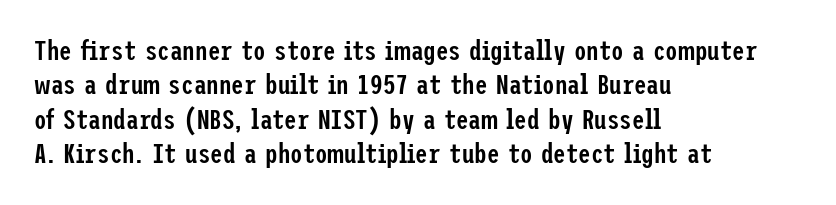
The image shows 28 px semibold, condensed sans-serif type, upright; set left-aligned, line spacing 1.23x, normal letter spacing, not underlined; low stroke contrast and a medium x-height.
